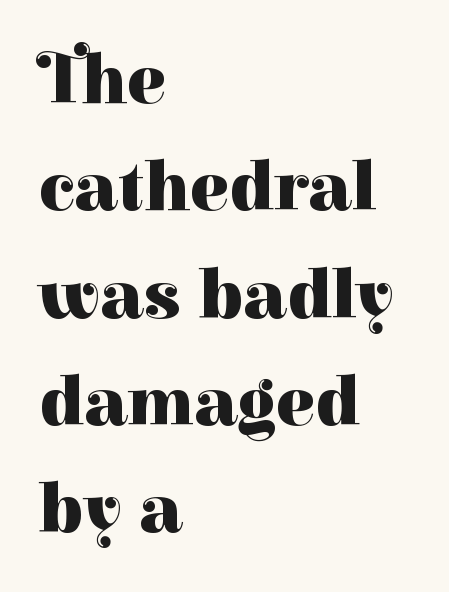
{"serif": "yes", "italic": "no", "bold": "yes", "weight": "heavy", "width": "normal", "stroke_contrast": "high", "x_height": "medium", "monospaced": "no", "underline": "no", "align": "left", "line_spacing": "normal", "line_spacing_ratio": 1.49, "letter_spacing": "normal", "letter_spacing_em": 0.0, "glyph_px": 72}
